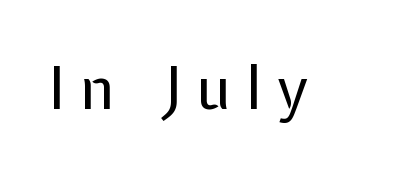
Q: Is the text bold? A: No.
Q: Is the text italic (slanted)? A: No, it is upright.
Q: Is the typeface a serif or a sans-serif typeface? A: Sans-serif.
Q: Is the text underlined? A: No.
Q: Is the spacing between letters normal or unusually wide? A: Unusually wide.
Q: Width (condensed, normal, or wide)? A: Normal.
Q: Stroke contrast? A: Low.
Q: x-height? A: Medium.
Q: Monospaced? A: No.
